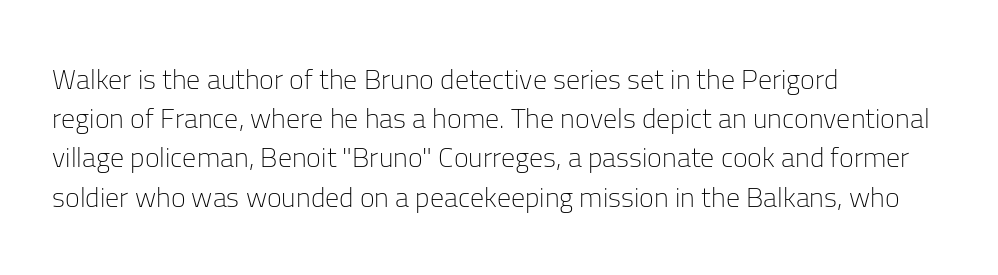
Q: Is the text bold? A: No.
Q: Is the text italic (slanted)? A: No, it is upright.
Q: Is the typeface a serif or a sans-serif typeface? A: Sans-serif.
Q: Is the text underlined? A: No.
Q: How is the paragraph aligned? A: Left-aligned.
Q: Is the spacing between letters normal or unusually wide? A: Normal.
Q: Is the spacing between lines tight, normal or loose? A: Normal.
Q: Width (condensed, normal, or wide)? A: Normal.
Q: Stroke contrast? A: Low.
Q: x-height? A: Medium.
Q: Monospaced? A: No.
